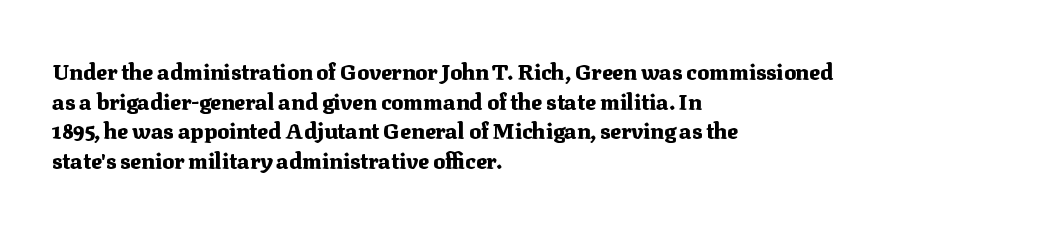
The image shows 22 px bold type, upright; set left-aligned, normal line spacing (1.35x), normal letter spacing, not underlined.
